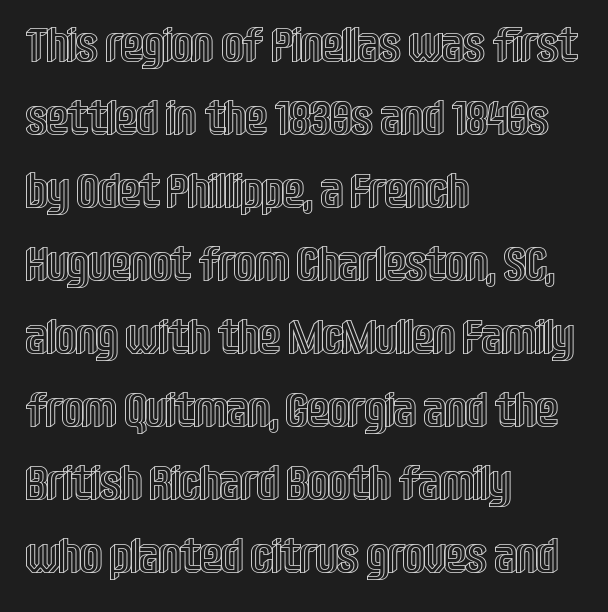
Horizontal bands of white between lines are of average thickness. A bare baseline throughout the passage. Looks like regular typesetting: each glyph gets only the width it needs. Visually the block forms a straight wall on the left and a jagged coastline on the right. There is no visible air inserted between adjacent glyphs. Unlike italic type, these characters show no tilt at all.
